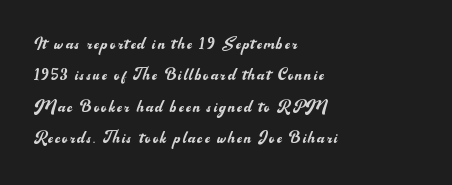
Q: Is the text bold? A: No.
Q: Is the text italic (slanted)? A: Yes.
Q: Is the text underlined? A: No.
Q: How is the paragraph aligned? A: Left-aligned.
Q: Is the spacing between lines tight, normal or loose? A: Normal.
